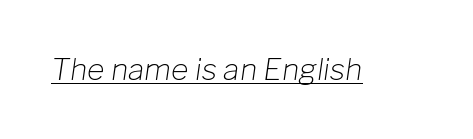
Q: Is the text bold? A: No.
Q: Is the text italic (slanted)? A: Yes, it leans right by about 8 degrees.
Q: Is the text underlined? A: Yes.
Q: Is the spacing between letters normal or unusually wide? A: Normal.
Q: Width (condensed, normal, or wide)? A: Normal.
Q: Stroke contrast? A: Low.
Q: x-height? A: Medium.
Q: Monospaced? A: No.
